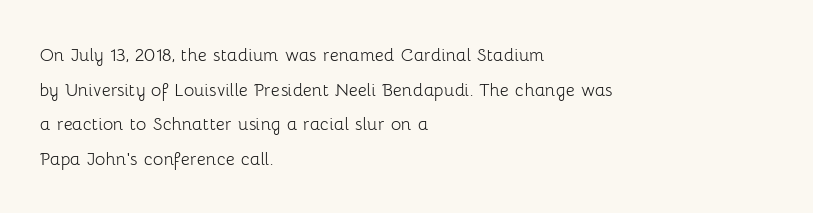
{"italic": "no", "bold": "no", "underline": "no", "align": "left", "line_spacing": "normal", "line_spacing_ratio": 1.57, "letter_spacing": "normal", "letter_spacing_em": 0.0, "glyph_px": 22}
